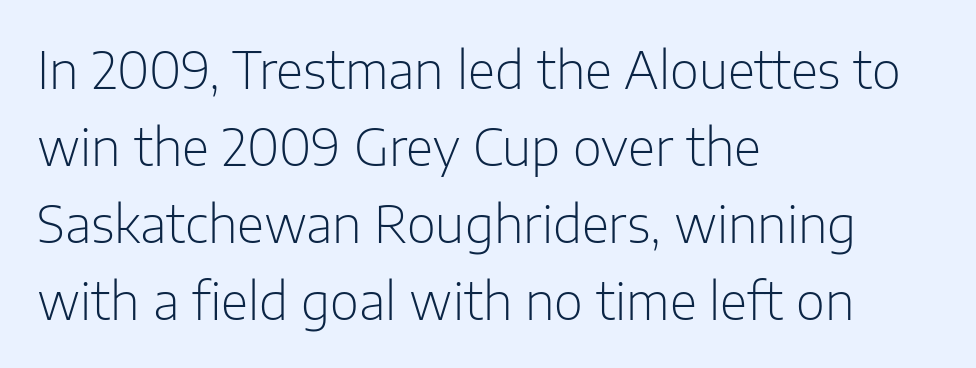
Q: Is the text bold? A: No.
Q: Is the text italic (slanted)? A: No, it is upright.
Q: Is the typeface a serif or a sans-serif typeface? A: Sans-serif.
Q: Is the text underlined? A: No.
Q: How is the paragraph aligned? A: Left-aligned.
Q: Is the spacing between letters normal or unusually wide? A: Normal.
Q: Is the spacing between lines tight, normal or loose? A: Normal.
Q: Width (condensed, normal, or wide)? A: Normal.
Q: Stroke contrast? A: Low.
Q: x-height? A: Medium.
Q: Monospaced? A: No.
